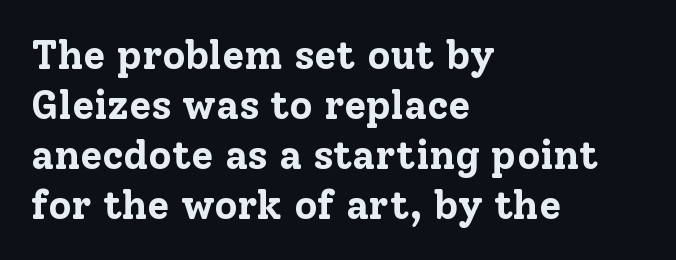
You could not count columns in this text — the font is proportionally spaced. Every character sits straight up, as roman type does. The gap between lines stays unmarked. Heavy, bold letterforms.
